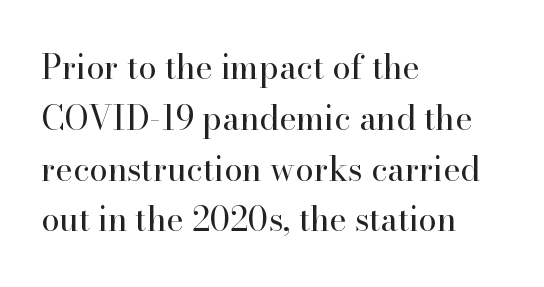
The image shows 33 px regular-weight serif type, upright; set left-aligned, normal line spacing (1.54x), normal letter spacing, not underlined; high stroke contrast and a small x-height.
